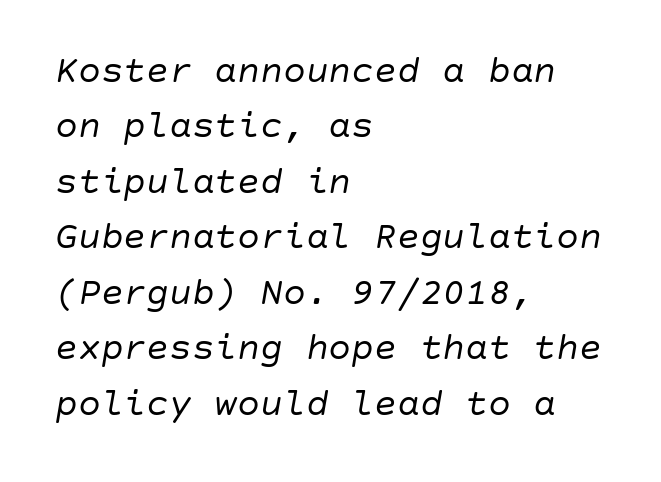
Q: Is the text bold? A: No.
Q: Is the text italic (slanted)? A: Yes, it leans right by about 10 degrees.
Q: Is the text underlined? A: No.
Q: How is the paragraph aligned? A: Left-aligned.
Q: Is the spacing between letters normal or unusually wide? A: Normal.
Q: Is the spacing between lines tight, normal or loose? A: Normal.
Q: Width (condensed, normal, or wide)? A: Normal.
Q: Stroke contrast? A: Low.
Q: x-height? A: Large.
